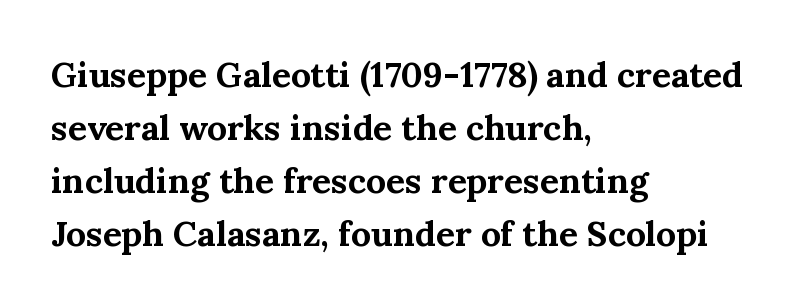
The image shows 35 px bold serif type, upright; set left-aligned, normal line spacing (1.51x), normal letter spacing, not underlined; medium stroke contrast and a medium x-height.
